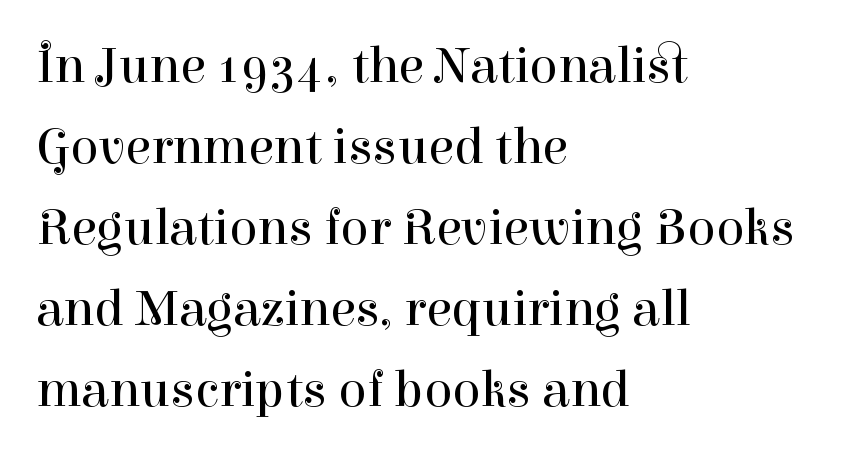
{"serif": "yes", "italic": "no", "bold": "no", "weight": "regular", "width": "normal", "stroke_contrast": "high", "x_height": "medium", "monospaced": "no", "underline": "no", "align": "left", "line_spacing": "normal", "line_spacing_ratio": 1.56, "letter_spacing": "normal", "letter_spacing_em": 0.0, "glyph_px": 52}
